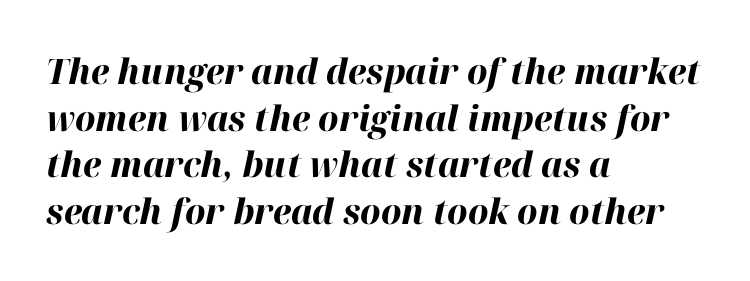
{"italic": "yes", "lean": "right", "slant_degrees": 12, "bold": "yes", "weight": "bold", "width": "normal", "stroke_contrast": "high", "x_height": "medium", "monospaced": "no", "underline": "no", "align": "left", "line_spacing": "normal", "line_spacing_ratio": 1.33, "letter_spacing": "normal", "letter_spacing_em": 0.0, "glyph_px": 35}
